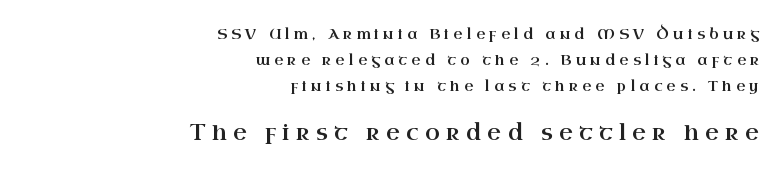
Caption: upper text group reduced, lower text group enlarged. Leftover space on each line is placed entirely before the opening word. Style check: upright. The line texture is sparse and dotted thanks to wide tracking. Quick note: underline off.
